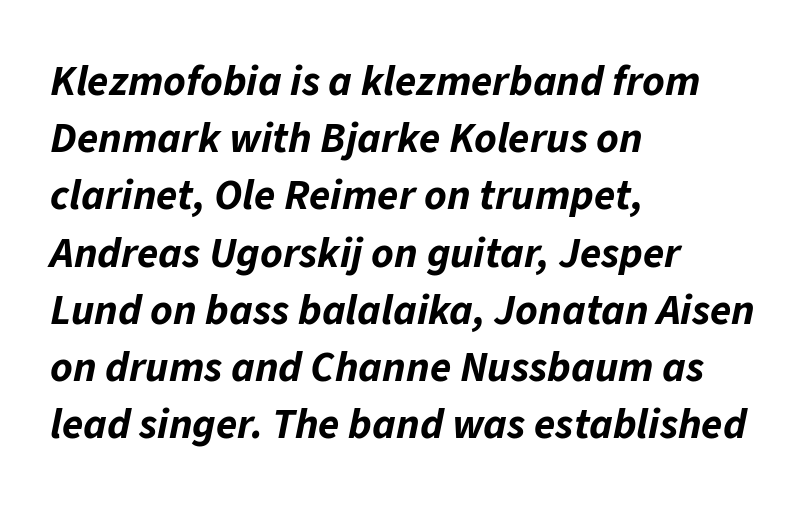
The image shows 43 px bold type, italic (leaning right); set left-aligned, normal line spacing (1.33x), normal letter spacing, not underlined; low stroke contrast and a medium x-height.
